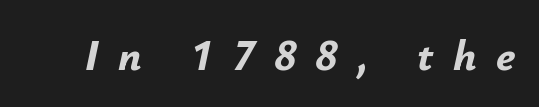
The image shows 43 px bold type, italic (leaning right); set unusually wide letter spacing (+0.45 em), not underlined; low stroke contrast and a small x-height.
